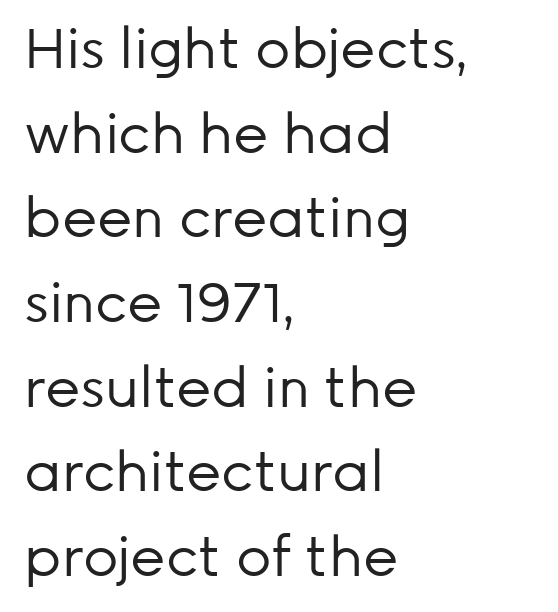
{"serif": "no", "italic": "no", "bold": "no", "weight": "regular", "width": "normal", "stroke_contrast": "low", "x_height": "medium", "monospaced": "no", "underline": "no", "align": "left", "line_spacing": "normal", "line_spacing_ratio": 1.54, "letter_spacing": "normal", "letter_spacing_em": 0.0, "glyph_px": 55}
